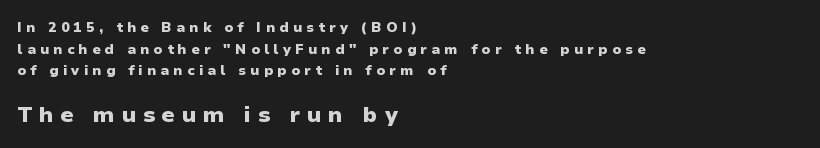
{"italic": "no", "bold": "yes", "underline": "no", "align": "left", "line_spacing": "normal", "line_spacing_ratio": 1.54, "letter_spacing": "wide", "letter_spacing_em": 0.3, "larger_block": "second", "size_ratio": 1.57, "glyph_px": 22}
